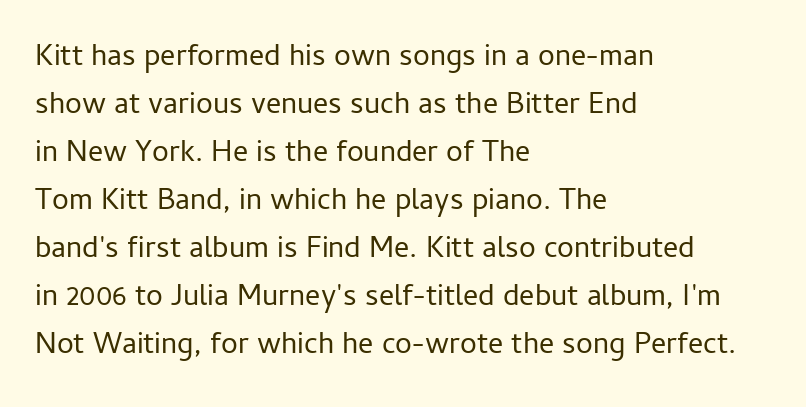
Q: Is the text bold? A: No.
Q: Is the text italic (slanted)? A: No, it is upright.
Q: Is the typeface a serif or a sans-serif typeface? A: Sans-serif.
Q: Is the text underlined? A: No.
Q: How is the paragraph aligned? A: Left-aligned.
Q: Is the spacing between letters normal or unusually wide? A: Normal.
Q: Is the spacing between lines tight, normal or loose? A: Normal.
Q: Width (condensed, normal, or wide)? A: Normal.
Q: Stroke contrast? A: Low.
Q: x-height? A: Medium.
Q: Monospaced? A: No.
